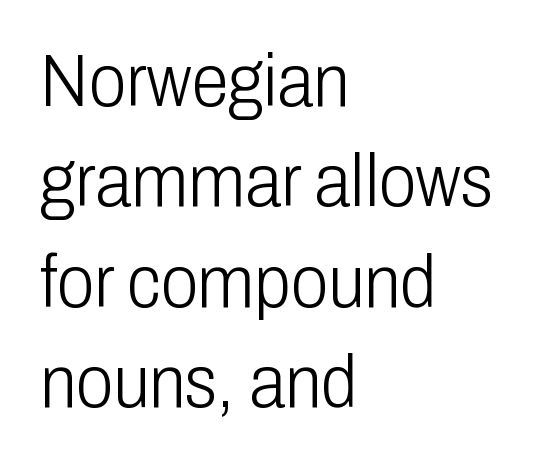
Stroke mass is kept to a normal reading level or below. To sum up the face: it is a sans, with no serifs. What's the leading like? Ordinary, nothing unusual. No extra tracking has been applied to these lines. Varying glyph widths throughout — classic text-font behaviour.
